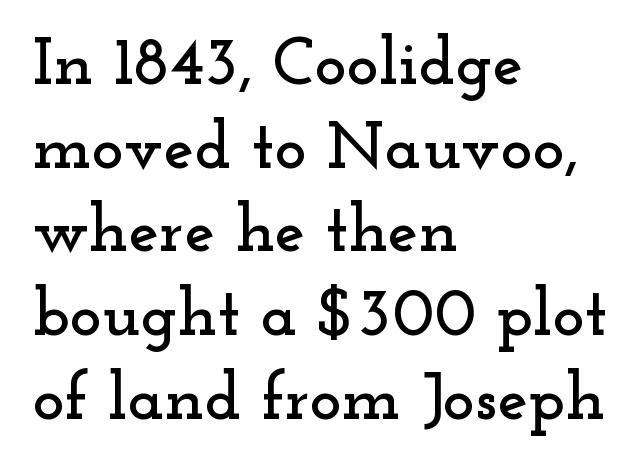
{"serif": "yes", "italic": "no", "width": "wide", "stroke_contrast": "low", "x_height": "small", "monospaced": "no", "underline": "no", "align": "left", "line_spacing_ratio": 1.23, "letter_spacing": "normal", "letter_spacing_em": 0.0, "glyph_px": 68}
